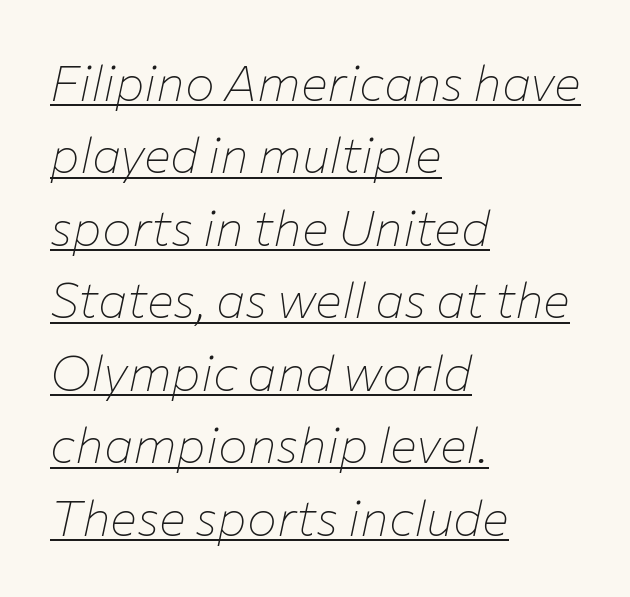
Q: Is the text bold? A: No.
Q: Is the text italic (slanted)? A: Yes, it leans right by about 12 degrees.
Q: Is the text underlined? A: Yes.
Q: How is the paragraph aligned? A: Left-aligned.
Q: Is the spacing between letters normal or unusually wide? A: Normal.
Q: Is the spacing between lines tight, normal or loose? A: Normal.
Q: Width (condensed, normal, or wide)? A: Normal.
Q: Stroke contrast? A: Low.
Q: x-height? A: Medium.
Q: Monospaced? A: No.
